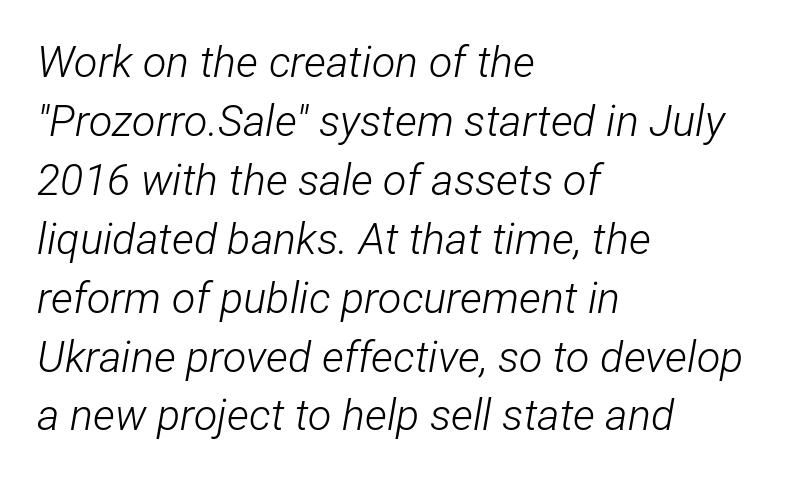
{"italic": "yes", "lean": "right", "slant_degrees": 12, "bold": "no", "weight": "light", "width": "condensed", "stroke_contrast": "low", "x_height": "medium", "monospaced": "no", "underline": "no", "align": "left", "line_spacing": "normal", "line_spacing_ratio": 1.37, "letter_spacing": "normal", "letter_spacing_em": 0.0, "glyph_px": 43}
